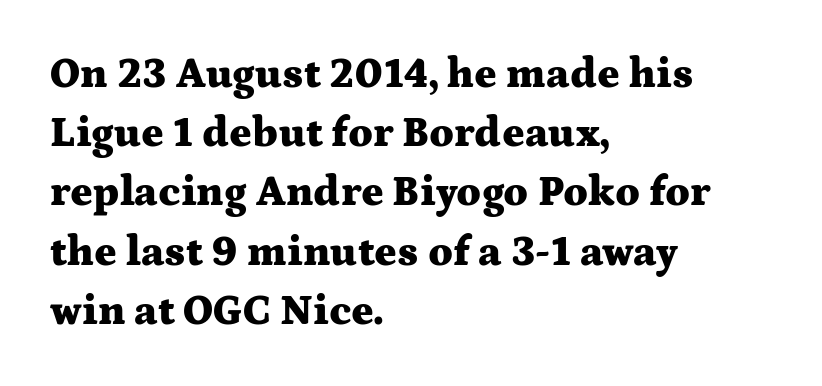
The image shows 42 px heavy, wide serif type, upright; set left-aligned, normal line spacing (1.41x), normal letter spacing, not underlined; medium stroke contrast and a medium x-height.
